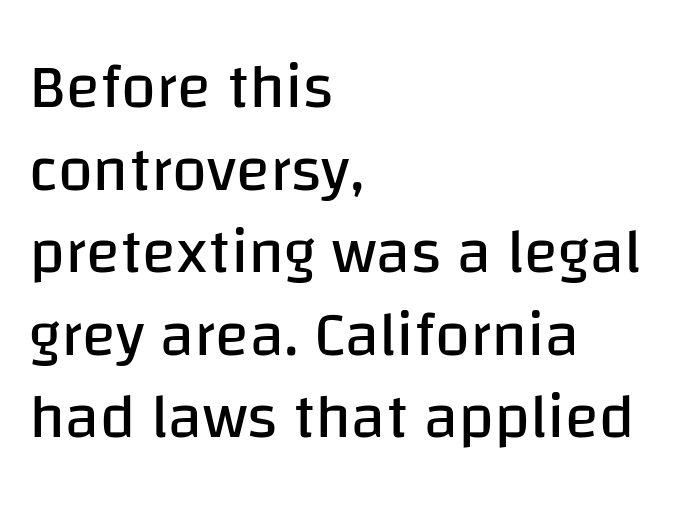
{"serif": "no", "italic": "no", "bold": "no", "weight": "regular", "width": "normal", "stroke_contrast": "low", "x_height": "large", "monospaced": "no", "underline": "no", "align": "left", "line_spacing": "normal", "line_spacing_ratio": 1.31, "letter_spacing": "normal", "letter_spacing_em": 0.0, "glyph_px": 63}
